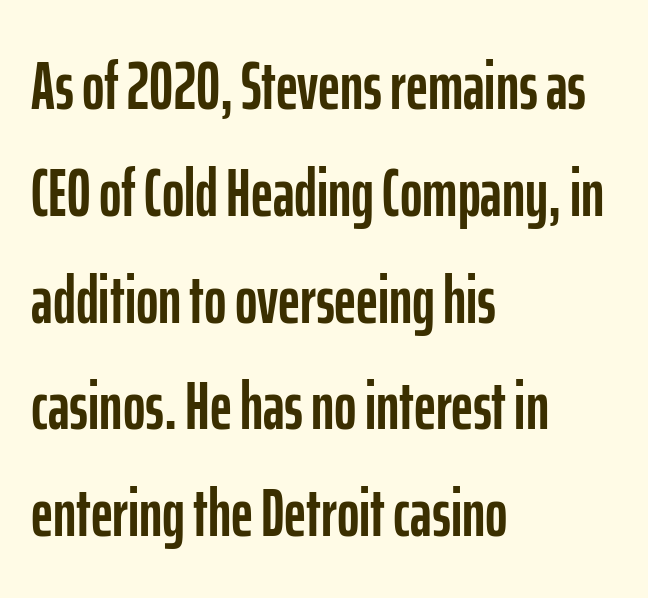
The image shows 68 px condensed sans-serif type, upright; set left-aligned, normal line spacing (1.57x), normal letter spacing, not underlined; low stroke contrast and a medium x-height.
